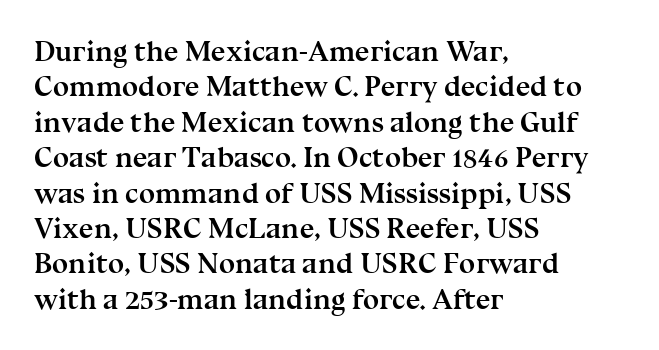
The image shows 29 px semibold serif type, upright; set left-aligned, line spacing 1.22x, normal letter spacing, not underlined; medium stroke contrast and a medium x-height.
